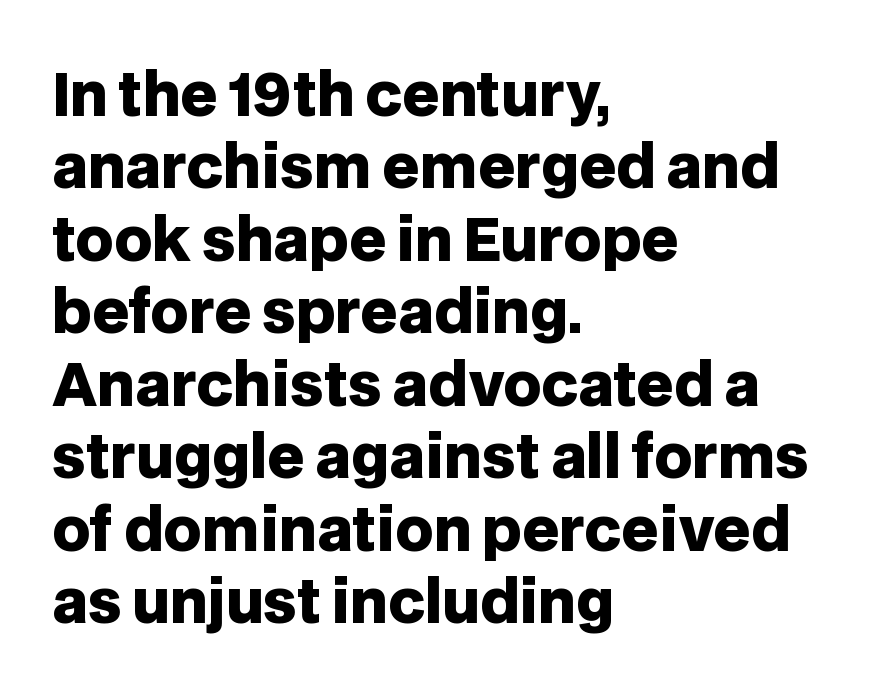
Q: Is the text bold? A: Yes.
Q: Is the text italic (slanted)? A: No, it is upright.
Q: Is the typeface a serif or a sans-serif typeface? A: Sans-serif.
Q: Is the text underlined? A: No.
Q: How is the paragraph aligned? A: Left-aligned.
Q: Is the spacing between letters normal or unusually wide? A: Normal.
Q: Is the spacing between lines tight, normal or loose? A: Normal.
Q: Width (condensed, normal, or wide)? A: Normal.
Q: Stroke contrast? A: Low.
Q: x-height? A: Large.
Q: Monospaced? A: No.
